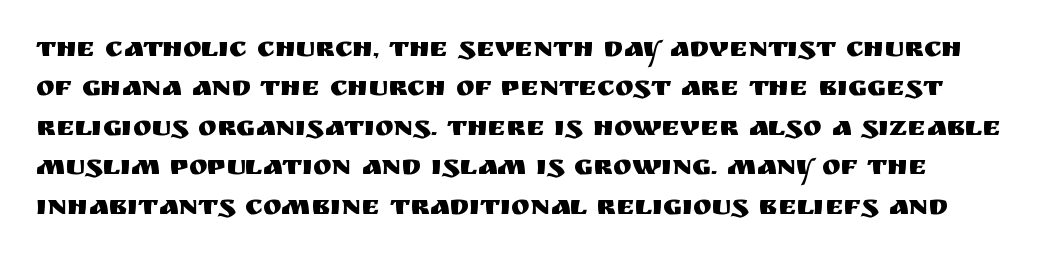
Q: Is the text italic (slanted)? A: No, it is upright.
Q: Is the typeface a serif or a sans-serif typeface? A: Sans-serif.
Q: Is the text underlined? A: No.
Q: Is the spacing between letters normal or unusually wide? A: Normal.
Q: Is the spacing between lines tight, normal or loose? A: Normal.
Q: Width (condensed, normal, or wide)? A: Normal.
Q: Stroke contrast? A: Medium.
Q: x-height? A: Large.
Q: Monospaced? A: No.
